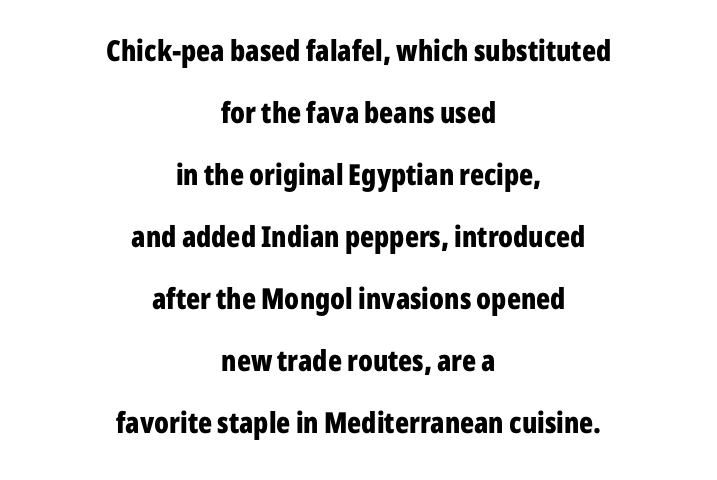
{"serif": "no", "italic": "no", "bold": "yes", "weight": "bold", "width": "condensed", "stroke_contrast": "low", "x_height": "medium", "monospaced": "no", "underline": "no", "align": "center", "line_spacing": "loose", "line_spacing_ratio": 2.14, "letter_spacing": "normal", "letter_spacing_em": 0.0, "glyph_px": 29}
